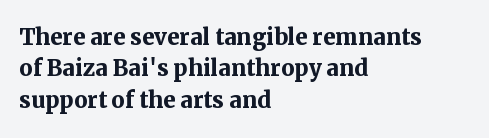
The image shows 30 px semibold serif type, upright; set left-aligned, tight line spacing (1.05x), normal letter spacing, not underlined; medium stroke contrast and a medium x-height.
